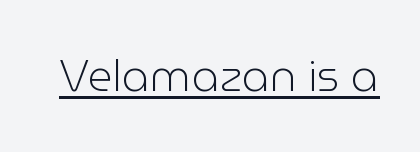
{"serif": "no", "italic": "no", "bold": "no", "weight": "light", "width": "normal", "stroke_contrast": "low", "x_height": "medium", "monospaced": "no", "underline": "yes", "letter_spacing": "normal", "letter_spacing_em": 0.0, "glyph_px": 43}
